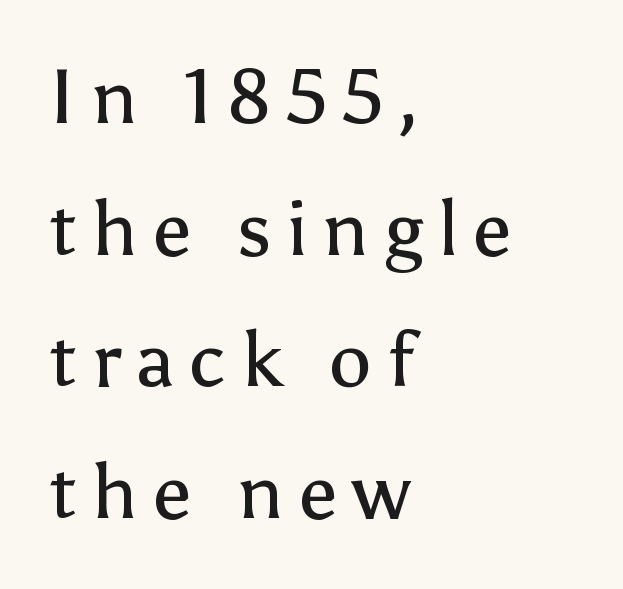
Q: Is the text bold? A: No.
Q: Is the text italic (slanted)? A: No, it is upright.
Q: Is the typeface a serif or a sans-serif typeface? A: Sans-serif.
Q: Is the text underlined? A: No.
Q: How is the paragraph aligned? A: Left-aligned.
Q: Width (condensed, normal, or wide)? A: Normal.
Q: Stroke contrast? A: Low.
Q: x-height? A: Medium.
Q: Monospaced? A: No.
